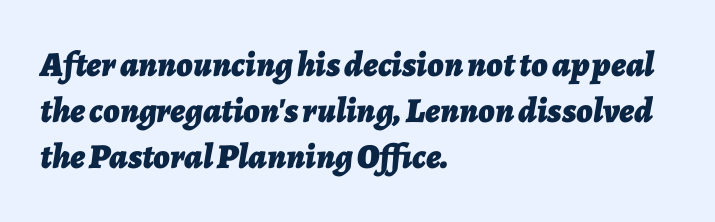
These lines are rendered in a variable-pitch font. Pretty heavy lettering here — definitely bold. Words float on clear page, feet unadorned. Caption: standard tracking, unaltered. Vertical spacing — default. The face used here has a pronounced slope to its letters.
